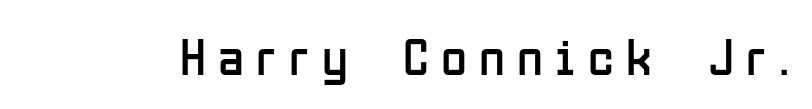
{"serif": "no", "italic": "no", "bold": "no", "weight": "regular", "width": "condensed", "stroke_contrast": "low", "x_height": "medium", "monospaced": "no", "underline": "no", "letter_spacing": "wide", "letter_spacing_em": 0.23, "glyph_px": 53}
